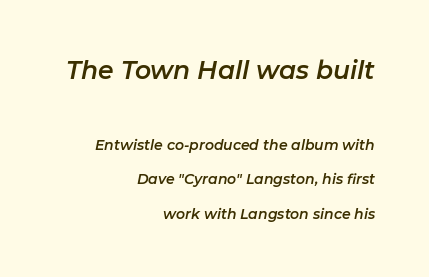
The image shows 25 px text type, italic (leaning right); set right-aligned, loose line spacing (2.47x), normal letter spacing, not underlined; the first (top) block is 1.79x larger.
